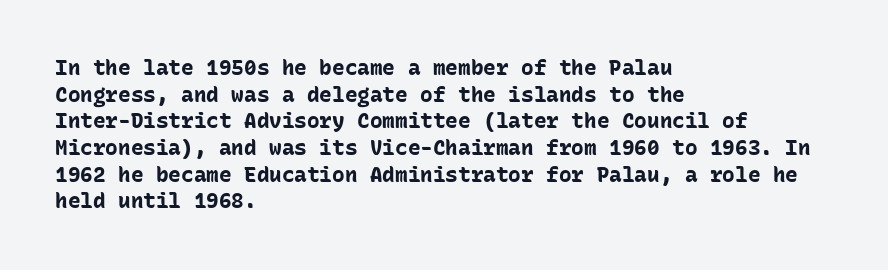
Honestly, the row spacing looks completely unremarkable. Posture: upright roman. Plenty of ink on the page — the face is bold. Typeset ragged right — the left edge is the straight one.
